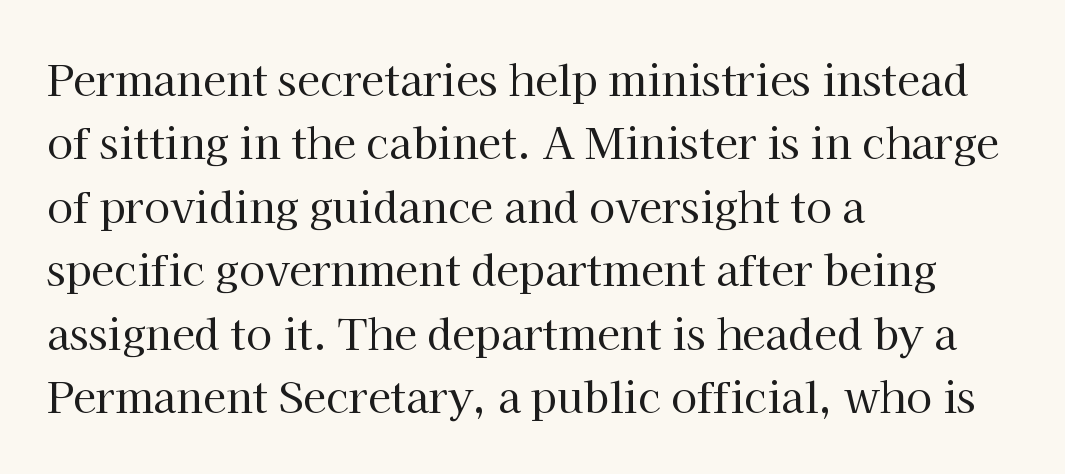
The image shows 42 px regular-weight serif type, upright; set left-aligned, normal line spacing (1.51x), normal letter spacing, not underlined; high stroke contrast and a medium x-height.
